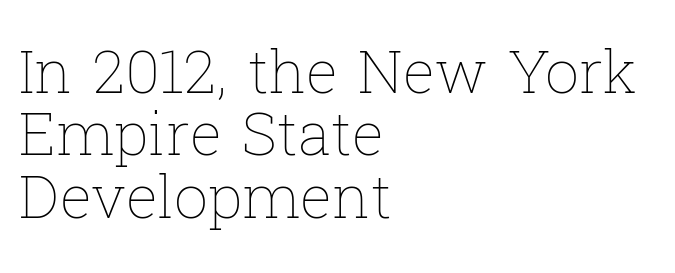
The image shows 60 px thin type, upright; set left-aligned, tight line spacing (1.04x), normal letter spacing, not underlined; low stroke contrast and a medium x-height.
